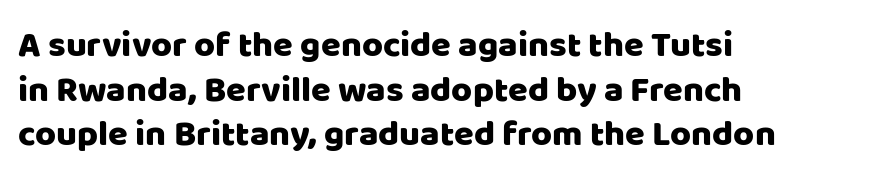
Q: Is the text italic (slanted)? A: No, it is upright.
Q: Is the typeface a serif or a sans-serif typeface? A: Sans-serif.
Q: Is the text underlined? A: No.
Q: How is the paragraph aligned? A: Left-aligned.
Q: Is the spacing between letters normal or unusually wide? A: Normal.
Q: Width (condensed, normal, or wide)? A: Normal.
Q: Stroke contrast? A: Low.
Q: x-height? A: Large.
Q: Monospaced? A: No.
